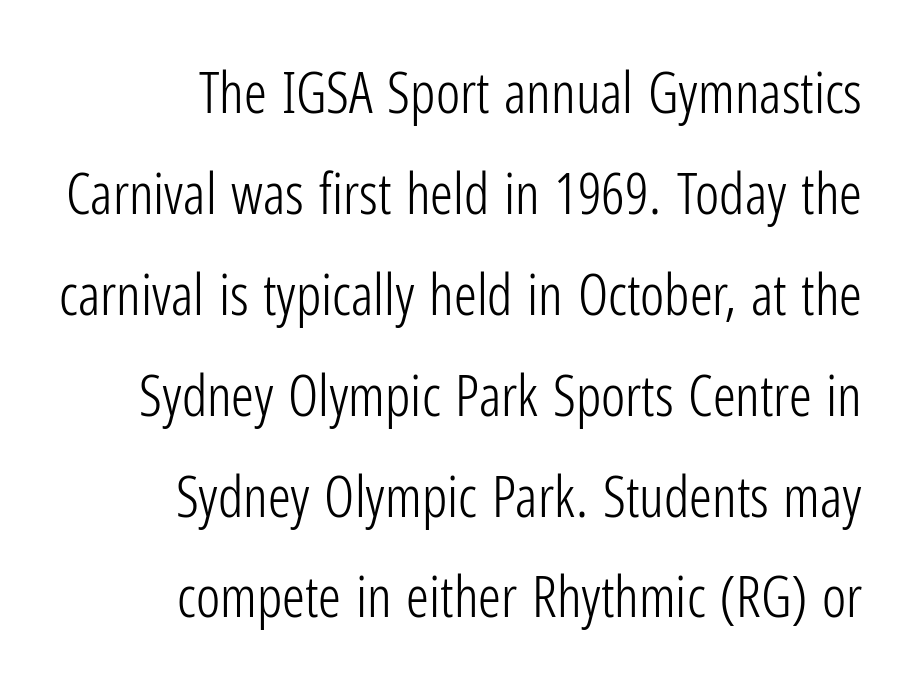
The image shows 57 px light, condensed sans-serif type, upright; set right-aligned, line spacing 1.77x, normal letter spacing, not underlined; low stroke contrast and a medium x-height.
